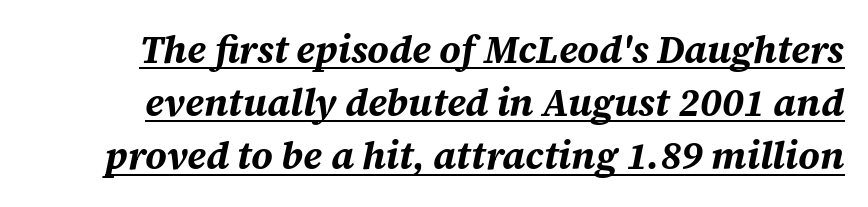
{"italic": "yes", "lean": "right", "slant_degrees": 12, "bold": "yes", "weight": "bold", "width": "normal", "stroke_contrast": "medium", "x_height": "large", "monospaced": "no", "underline": "yes", "line_spacing": "normal", "line_spacing_ratio": 1.4, "letter_spacing": "normal", "letter_spacing_em": 0.0, "glyph_px": 38}
